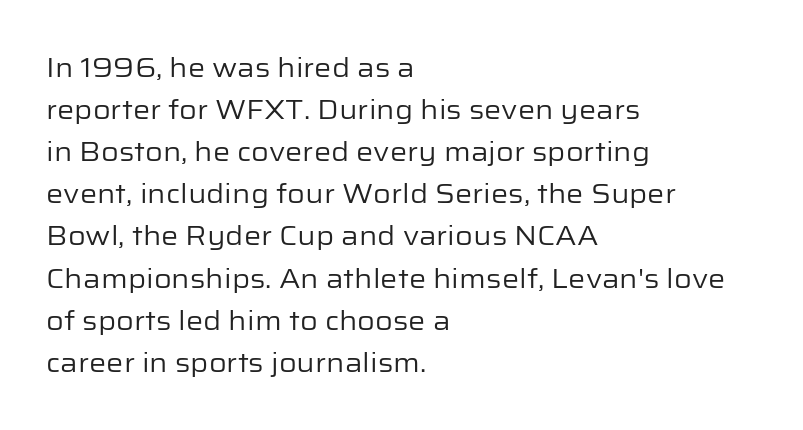
The image shows 27 px text type, upright; set left-aligned, normal line spacing (1.56x), normal letter spacing, not underlined.
